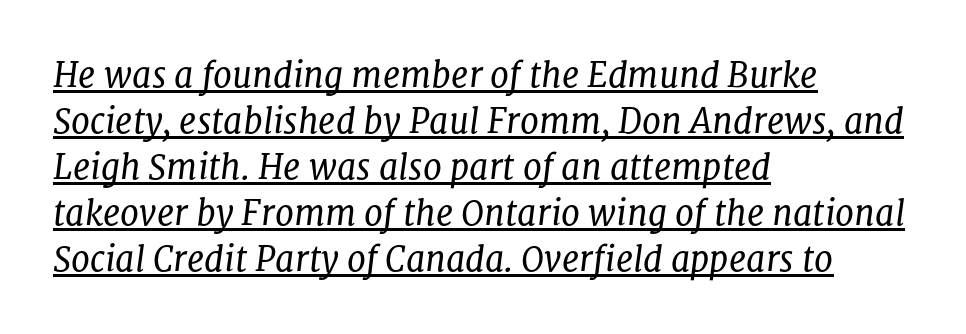
The characters display serif detailing at their extremities. This sample has the flowing, uneven cadence of proportional lettering. Slant detected: the letters are inclined. The designer left line spacing at the default. A student would call this left alignment; a typographer would say flush left, rag right. The letters look calm and open, with moderate or lighter stems.
